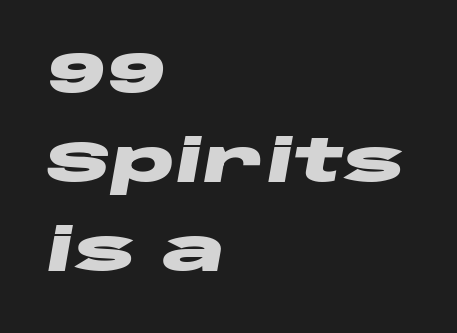
The image shows 59 px heavy, wide type, italic (leaning right); set left-aligned, normal line spacing (1.51x), normal letter spacing, not underlined; low stroke contrast and a large x-height.
